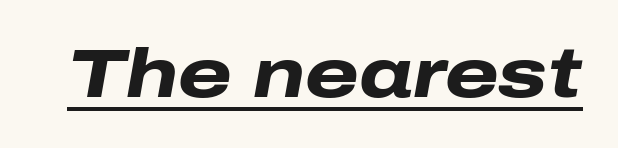
Q: Is the text bold? A: Yes.
Q: Is the text italic (slanted)? A: Yes, it leans right by about 10 degrees.
Q: Is the text underlined? A: Yes.
Q: Is the spacing between letters normal or unusually wide? A: Normal.
Q: Width (condensed, normal, or wide)? A: Wide.
Q: Stroke contrast? A: Low.
Q: x-height? A: Medium.
Q: Monospaced? A: No.
